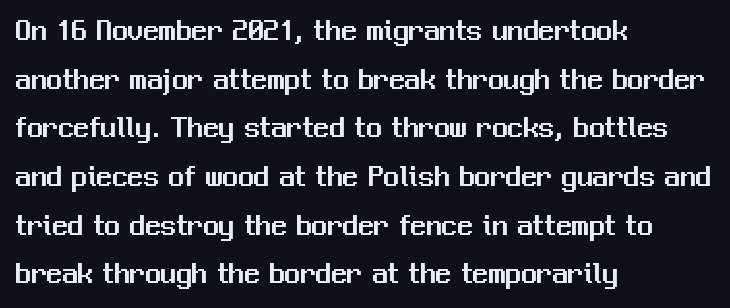
Q: Is the text italic (slanted)? A: No, it is upright.
Q: Is the typeface a serif or a sans-serif typeface? A: Sans-serif.
Q: Is the text underlined? A: No.
Q: How is the paragraph aligned? A: Left-aligned.
Q: Is the spacing between letters normal or unusually wide? A: Normal.
Q: Is the spacing between lines tight, normal or loose? A: Normal.
Q: Width (condensed, normal, or wide)? A: Normal.
Q: Stroke contrast? A: Medium.
Q: x-height? A: Medium.
Q: Monospaced? A: No.
